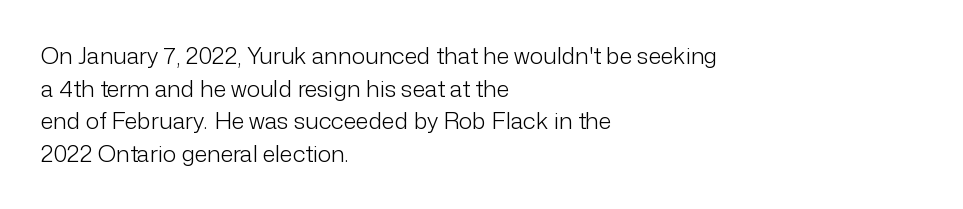
{"italic": "no", "bold": "no", "underline": "no", "align": "left", "line_spacing": "normal", "line_spacing_ratio": 1.42, "letter_spacing": "normal", "letter_spacing_em": 0.0, "glyph_px": 23}
